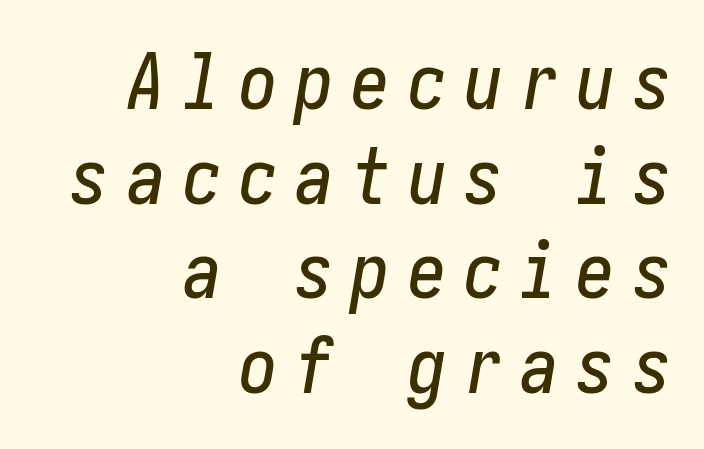
Posture: slanted. In CSS terms this would be text-align: right. Descenders hang freely into open space. This sample uses expanded letter spacing, leaving extra air between glyphs.
